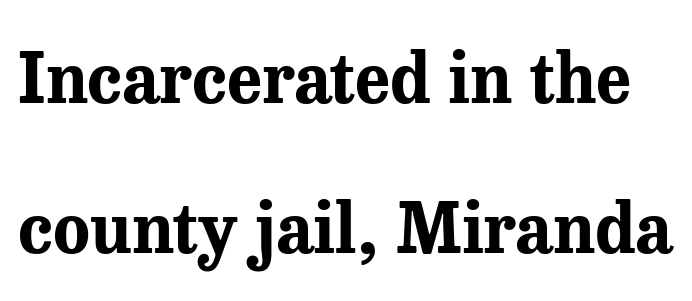
Q: Is the text bold? A: Yes.
Q: Is the text italic (slanted)? A: No, it is upright.
Q: Is the typeface a serif or a sans-serif typeface? A: Serif.
Q: Is the text underlined? A: No.
Q: Is the spacing between letters normal or unusually wide? A: Normal.
Q: Is the spacing between lines tight, normal or loose? A: Loose.
Q: Width (condensed, normal, or wide)? A: Normal.
Q: Stroke contrast? A: Medium.
Q: x-height? A: Medium.
Q: Monospaced? A: No.
